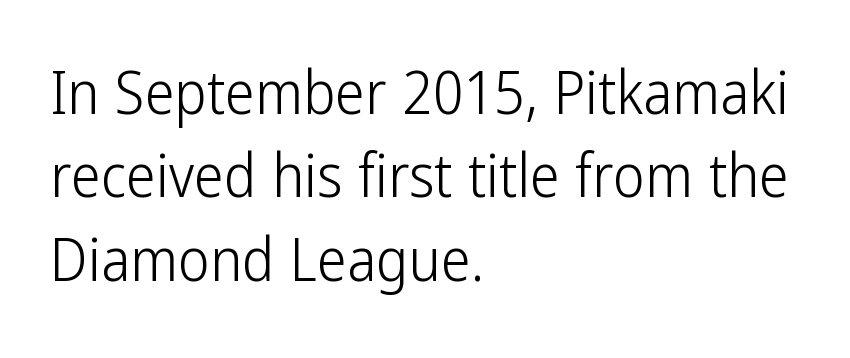
{"serif": "no", "italic": "no", "bold": "no", "weight": "light", "width": "condensed", "stroke_contrast": "low", "x_height": "medium", "monospaced": "no", "underline": "no", "align": "left", "line_spacing": "normal", "line_spacing_ratio": 1.39, "letter_spacing": "normal", "letter_spacing_em": 0.0, "glyph_px": 60}
